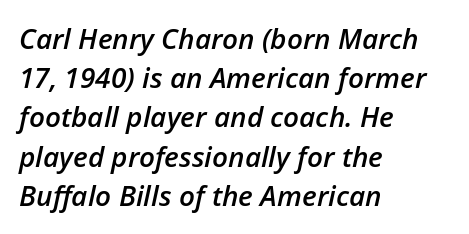
Unmarked baselines from the first word to the last. Note the varied advance widths — an 'i' is clearly narrower than an 'm'. In CSS terms this would be text-align: left. Stems and bowls a touch heavier than normal — semibold. The face used here is rendered with its standard letterfit. Whoever set this chose a conventional vertical rhythm.
